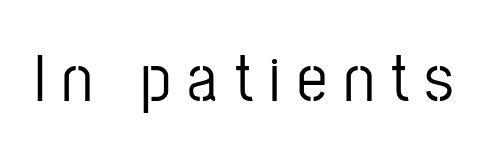
Nope, not italic — everything's standing straight. The designer went with a sans here, leaving each stem footless. Letters rest on an invisible, unmarked baseline. The tracking jumps out immediately: characters are airy and widely separated. Spacing verdict: proportional, widths tailored to each character.
